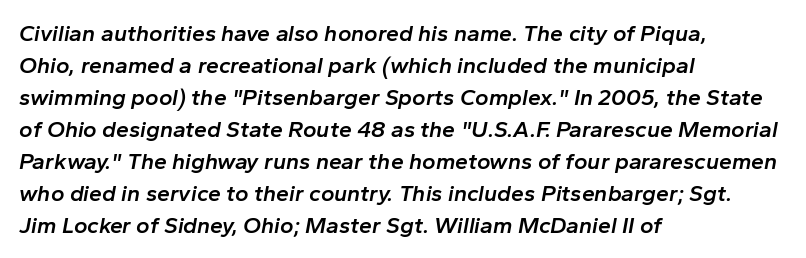
The image shows 23 px text type, italic (leaning right); set left-aligned, normal line spacing (1.39x), normal letter spacing, not underlined.
